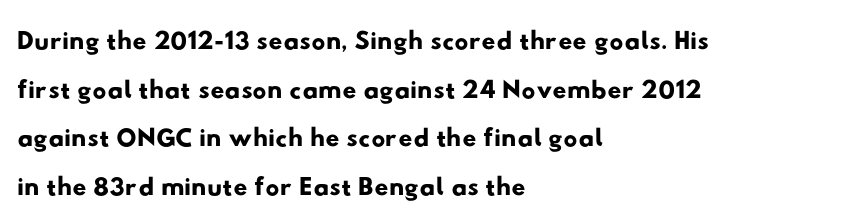
The image shows 39 px wide sans-serif type; set left-aligned, normal line spacing (1.25x), normal letter spacing, not underlined; low stroke contrast and a small x-height.
